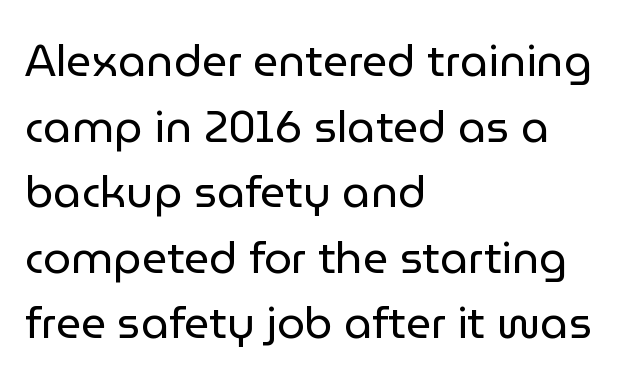
The image shows 44 px regular-weight sans-serif type, upright; set left-aligned, normal line spacing (1.49x), normal letter spacing, not underlined; low stroke contrast and a medium x-height.
